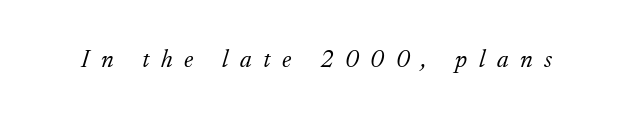
The type is letterspaced generously, with wide tracking. Stem width sits at or under what a default text font uses. The foot of each line stays bare and open. Characters are canted at an angle relative to the baseline's perpendicular.
